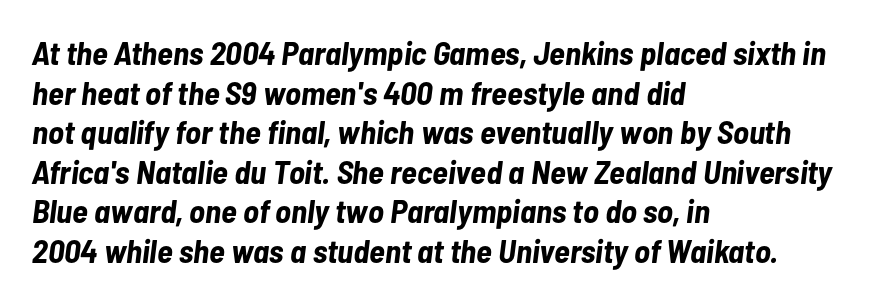
The image shows 33 px bold, condensed type, italic (leaning right); set left-aligned, line spacing 1.2x, normal letter spacing, not underlined; low stroke contrast and a medium x-height.
